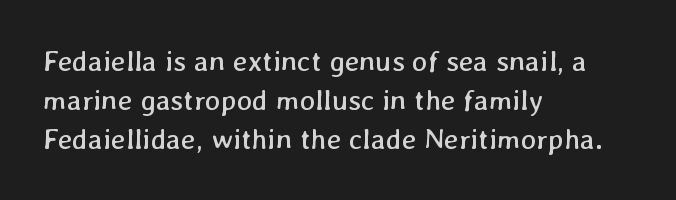
{"bold": "no", "weight": "regular", "width": "normal", "stroke_contrast": "low", "x_height": "medium", "monospaced": "no", "underline": "no", "align": "left", "line_spacing": "normal", "line_spacing_ratio": 1.35, "letter_spacing": "normal", "letter_spacing_em": 0.0, "glyph_px": 29}
